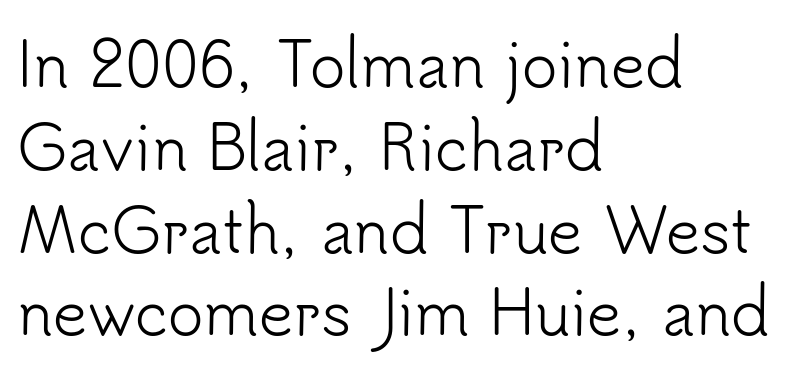
The typeface chosen for these lines omits serifs. Successive baselines arrive at the customary interval. In CSS terms this would be text-align: left. No chunkiness to these letters — they're not bold. Anything drawn beneath the words? Only blank space. Each letter keeps its own natural width here, so spacing adapts to shape.
